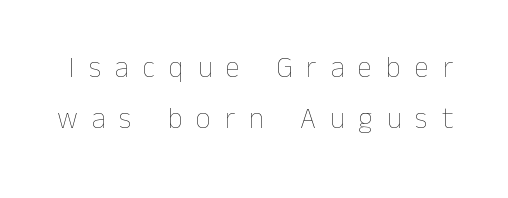
Varying glyph widths throughout — classic text-font behaviour. A quiet, ordinary-to-light weight characterises the typeface. Bare-footed words on every line. Tall strokes in this sample are plumb rather than angled.
